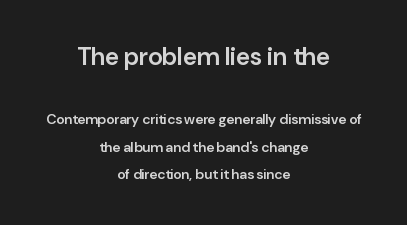
{"italic": "no", "bold": "semi", "underline": "no", "align": "center", "line_spacing": "loose", "line_spacing_ratio": 1.99, "letter_spacing": "normal", "letter_spacing_em": 0.0, "larger_block": "first", "size_ratio": 1.79, "glyph_px": 25}
